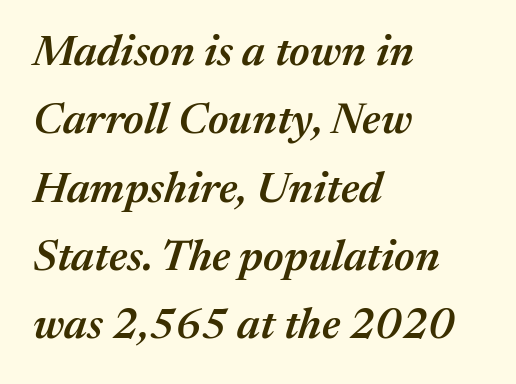
Slant detected: the letters are inclined. Moderately thickened strokes mark this as semibold type. Letters rest on an invisible, unmarked baseline. Does the leading feel generous? No, just average. Characters follow at the spacing the type designer built in.
